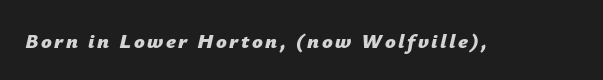
Q: Is the text bold? A: Yes.
Q: Is the text italic (slanted)? A: Yes, it leans right by about 12 degrees.
Q: Is the text underlined? A: No.
